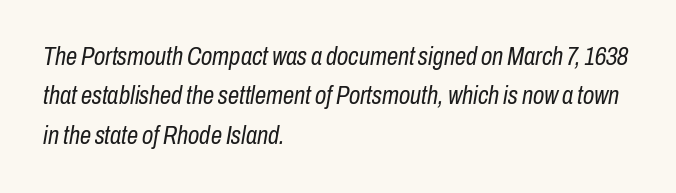
Is the block centered? No — it sits flush against the left margin. This sample uses plain, unmodified letter spacing. The axis of the letterforms is tilted away from vertical. Descender tails drop into unmarked territory.
